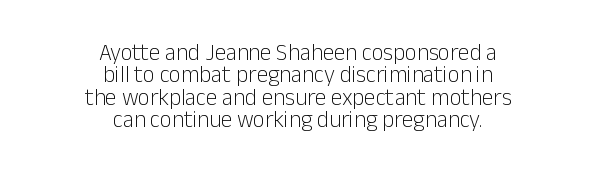
Q: Is the text bold? A: No.
Q: Is the text italic (slanted)? A: No, it is upright.
Q: Is the text underlined? A: No.
Q: How is the paragraph aligned? A: Centered.
Q: Is the spacing between letters normal or unusually wide? A: Normal.
Q: Is the spacing between lines tight, normal or loose? A: Tight.
